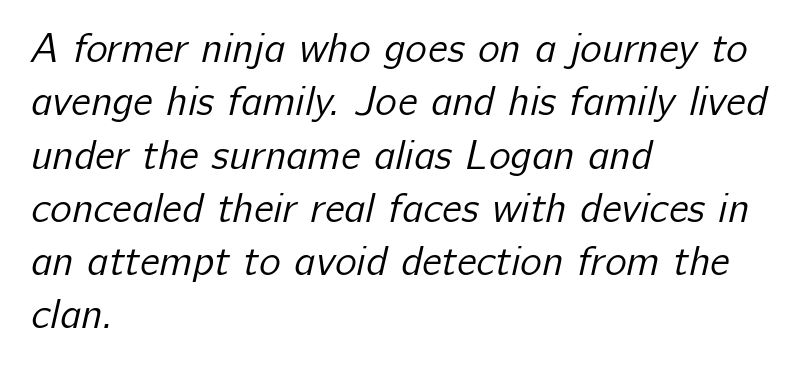
Q: Is the text bold? A: No.
Q: Is the typeface a serif or a sans-serif typeface? A: Sans-serif.
Q: Is the text underlined? A: No.
Q: How is the paragraph aligned? A: Left-aligned.
Q: Is the spacing between letters normal or unusually wide? A: Normal.
Q: Is the spacing between lines tight, normal or loose? A: Normal.
Q: Width (condensed, normal, or wide)? A: Normal.
Q: Stroke contrast? A: Low.
Q: x-height? A: Medium.
Q: Monospaced? A: No.
